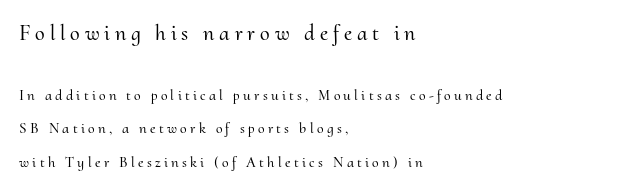
Someone cranked the tracking dial way up on this one. The axis of the letterforms is exactly vertical. Notice how the passage keeps a crisp vertical edge on the left only. Type size steps down from the first block to the second.
